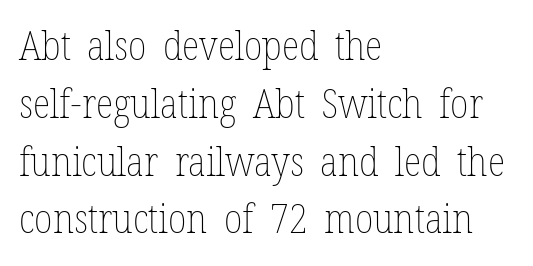
{"italic": "no", "bold": "no", "weight": "thin", "width": "condensed", "stroke_contrast": "low", "x_height": "medium", "monospaced": "no", "underline": "no", "align": "left", "line_spacing": "normal", "line_spacing_ratio": 1.41, "letter_spacing": "normal", "letter_spacing_em": 0.0, "glyph_px": 41}
